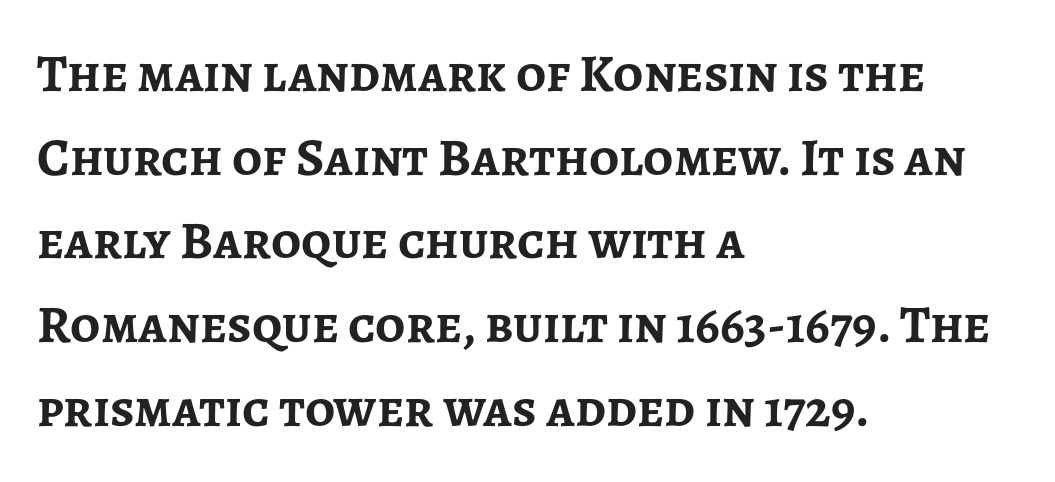
The image shows 53 px semibold sans-serif type, upright; set left-aligned, normal line spacing (1.58x), normal letter spacing, not underlined; low stroke contrast and a medium x-height.
